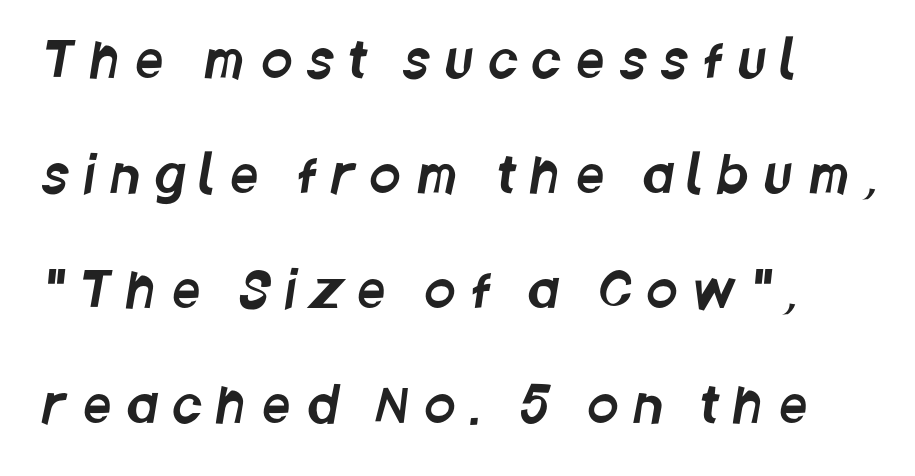
Q: Is the typeface a serif or a sans-serif typeface? A: Sans-serif.
Q: Is the text underlined? A: No.
Q: How is the paragraph aligned? A: Left-aligned.
Q: Is the spacing between letters normal or unusually wide? A: Unusually wide.
Q: Is the spacing between lines tight, normal or loose? A: Loose.
Q: Width (condensed, normal, or wide)? A: Condensed.
Q: Stroke contrast? A: Low.
Q: x-height? A: Large.
Q: Monospaced? A: No.
